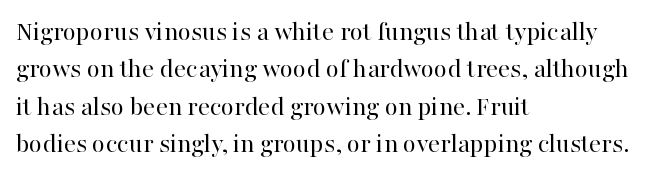
Q: Is the text bold? A: No.
Q: Is the text italic (slanted)? A: No, it is upright.
Q: Is the text underlined? A: No.
Q: How is the paragraph aligned? A: Left-aligned.
Q: Is the spacing between letters normal or unusually wide? A: Normal.
Q: Is the spacing between lines tight, normal or loose? A: Normal.
